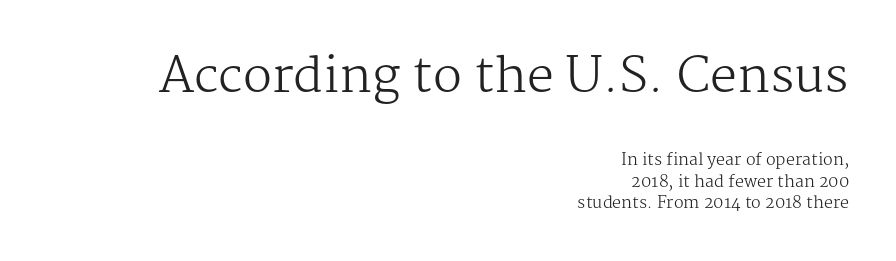
Each stroke keeps to a modest, everyday thickness or less. Quick note: not italic, upright. Does the copy run flush right? Yes — the right margin is perfectly even. The rendering uses a moderate line-height, typical for paragraphs.
